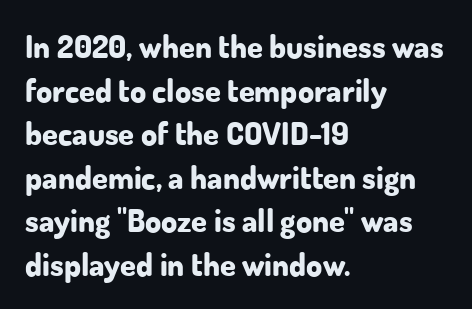
I'd call this a sans setting — the letters go barefoot. Does extra space separate the letters? No, they use regular spacing. Clear beneath every line of the passage. Line beginnings align vertically; line endings do not. Whoever set this chose a conventional vertical rhythm. Weight check: bold — yes, fully.
